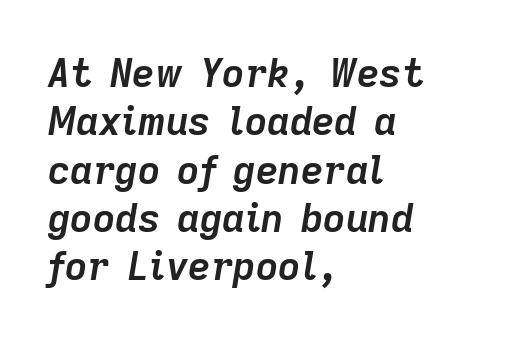
{"italic": "yes", "lean": "right", "slant_degrees": 9, "bold": "yes", "weight": "semibold", "width": "normal", "stroke_contrast": "low", "x_height": "medium", "monospaced": "no", "underline": "no", "align": "left", "line_spacing_ratio": 1.24, "letter_spacing": "normal", "letter_spacing_em": 0.0, "glyph_px": 39}
